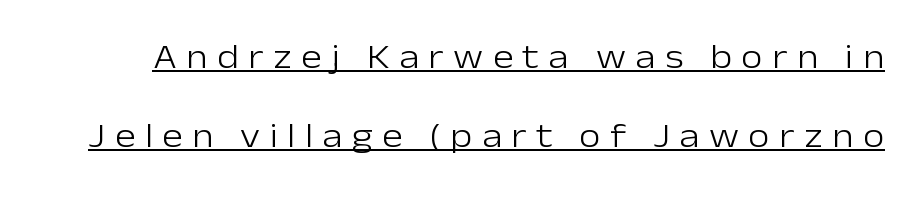
{"serif": "no", "italic": "no", "bold": "no", "weight": "light", "width": "normal", "stroke_contrast": "low", "x_height": "medium", "monospaced": "no", "underline": "yes", "line_spacing": "loose", "line_spacing_ratio": 2.27, "letter_spacing": "wide", "letter_spacing_em": 0.27, "glyph_px": 35}
